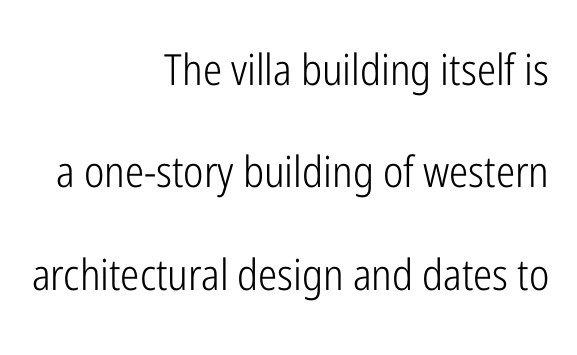
The image shows 43 px light, condensed sans-serif type, upright; set right-aligned, loose line spacing (2.38x), normal letter spacing, not underlined; low stroke contrast and a medium x-height.
